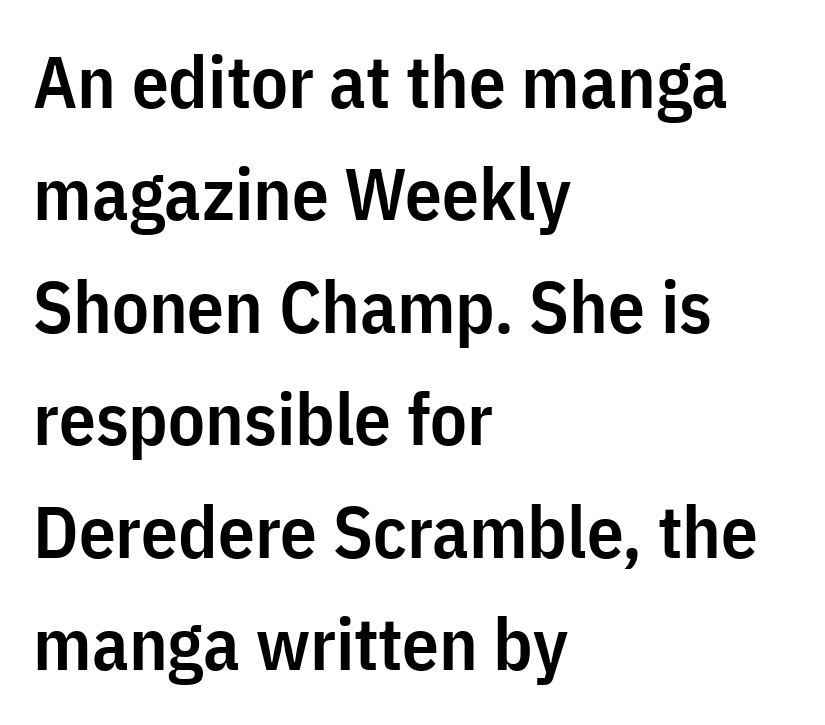
{"serif": "no", "italic": "no", "bold": "semi", "weight": "semibold", "width": "condensed", "stroke_contrast": "low", "x_height": "medium", "monospaced": "no", "underline": "no", "align": "left", "line_spacing": "normal", "line_spacing_ratio": 1.54, "letter_spacing": "normal", "letter_spacing_em": 0.0, "glyph_px": 73}
